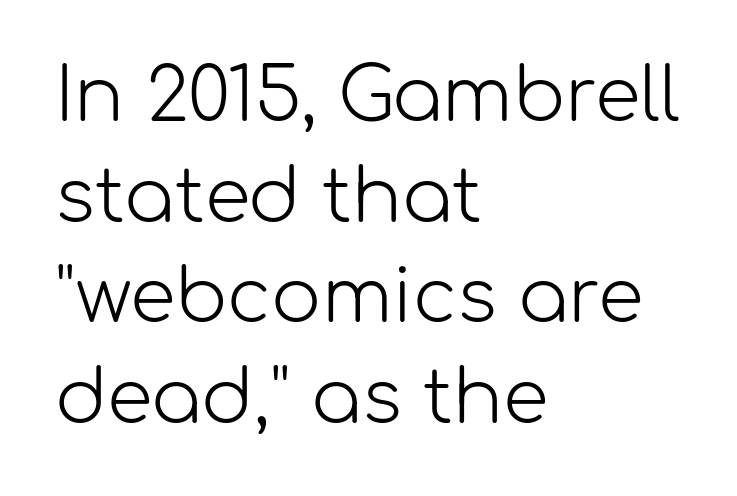
The image shows 74 px light sans-serif type, upright; set left-aligned, normal line spacing (1.36x), normal letter spacing, not underlined; low stroke contrast and a medium x-height.
